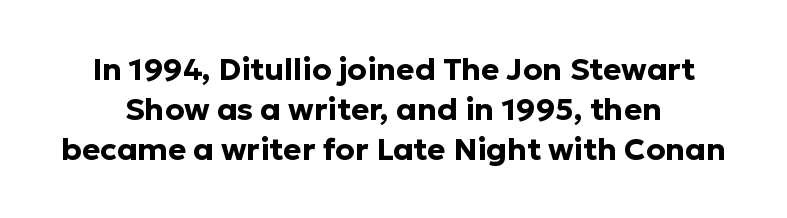
{"serif": "no", "italic": "no", "bold": "yes", "weight": "bold", "width": "normal", "stroke_contrast": "low", "x_height": "medium", "monospaced": "no", "underline": "no", "line_spacing": "normal", "line_spacing_ratio": 1.29, "letter_spacing": "normal", "letter_spacing_em": 0.0, "glyph_px": 31}
